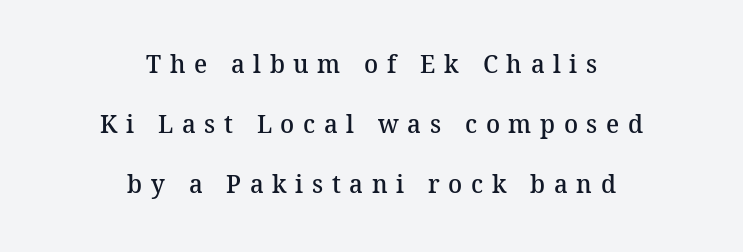
Q: Is the text bold? A: Semi-bold.
Q: Is the text underlined? A: No.
Q: How is the paragraph aligned? A: Centered.
Q: Is the spacing between letters normal or unusually wide? A: Unusually wide.
Q: Is the spacing between lines tight, normal or loose? A: Loose.
